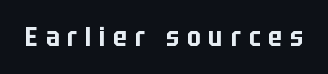
The image shows 27 px text type, upright; set unusually wide letter spacing (+0.29 em), not underlined.
